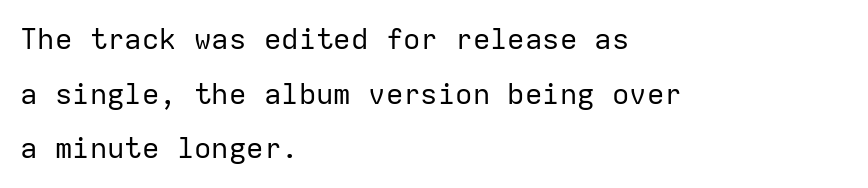
The font's upright variant was chosen for this text. The paragraph shown leans on its left margin. Short note: letters normally spaced. These glyphs show unthickened strokes, regular width or finer. Lines of text with bare space underneath. Monospaced: the letters line up in strict vertical columns.
